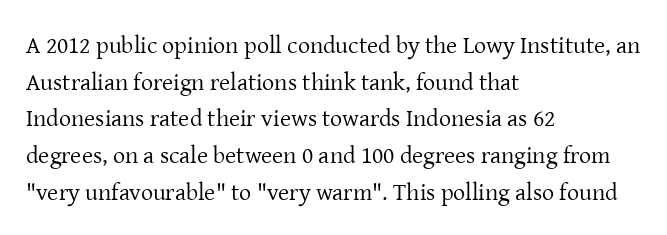
Standard letterfit; no display-style spreading of the glyphs. No chunkiness to these letters — they're not bold. This is roman type, the default non-slanted kind. Does the copy run flush right? No — it runs flush left.
